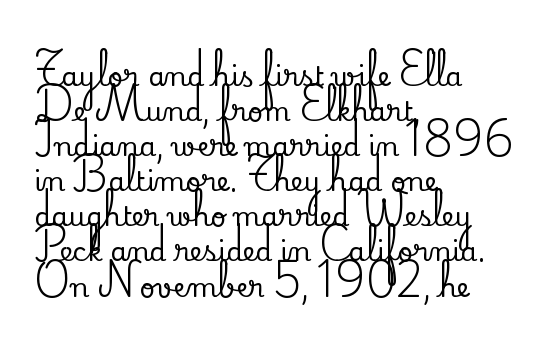
{"italic": "no", "underline": "no", "align": "left", "line_spacing": "normal", "line_spacing_ratio": 1.3, "letter_spacing": "normal", "letter_spacing_em": 0.0, "glyph_px": 27}
